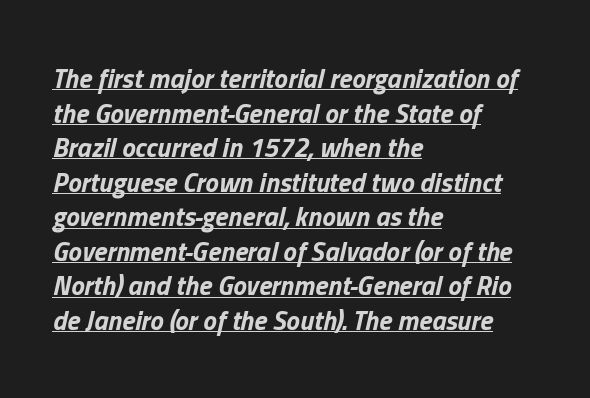
Q: Is the text bold? A: Yes.
Q: Is the text italic (slanted)? A: Yes, it leans right by about 13 degrees.
Q: Is the text underlined? A: Yes.
Q: How is the paragraph aligned? A: Left-aligned.
Q: Is the spacing between letters normal or unusually wide? A: Normal.
Q: Is the spacing between lines tight, normal or loose? A: Normal.
